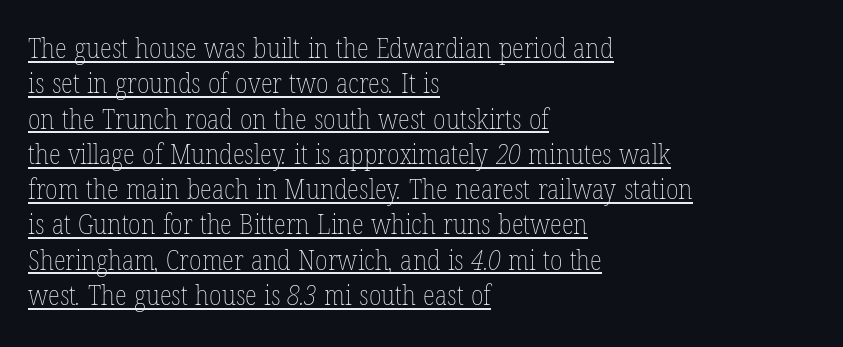
Q: Is the text bold? A: No.
Q: Is the text underlined? A: Yes.
Q: How is the paragraph aligned? A: Left-aligned.
Q: Is the spacing between letters normal or unusually wide? A: Normal.
Q: Is the spacing between lines tight, normal or loose? A: Normal.
Q: Width (condensed, normal, or wide)? A: Condensed.
Q: Stroke contrast? A: Low.
Q: x-height? A: Medium.
Q: Monospaced? A: No.
